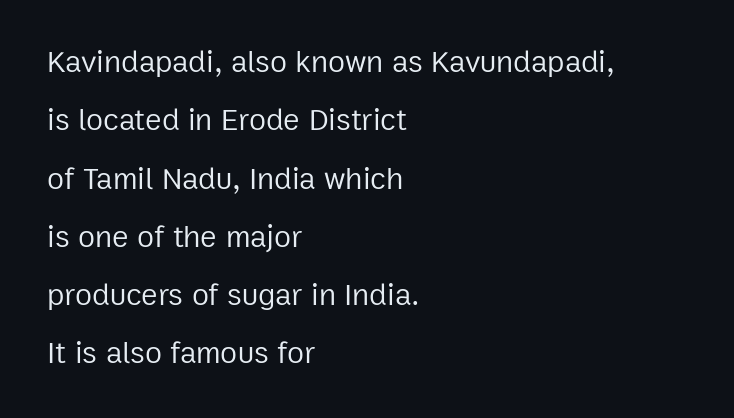
Serif or sans? Sans — the stroke terminals are bare. Do the letters lean? They stand straight. You could not count columns in this text — the font is proportionally spaced. The ragged edge is on the right, which tells us the setting is flush left.
